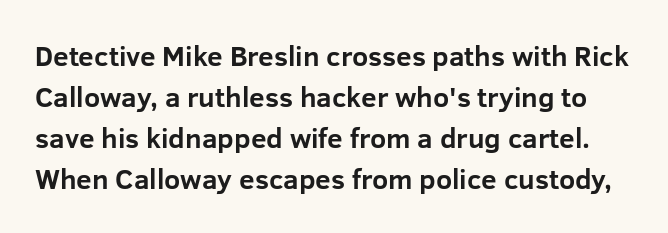
{"serif": "no", "italic": "no", "bold": "yes", "weight": "bold", "width": "normal", "stroke_contrast": "low", "x_height": "medium", "monospaced": "no", "underline": "no", "line_spacing": "normal", "line_spacing_ratio": 1.47, "letter_spacing": "normal", "letter_spacing_em": 0.0, "glyph_px": 28}
